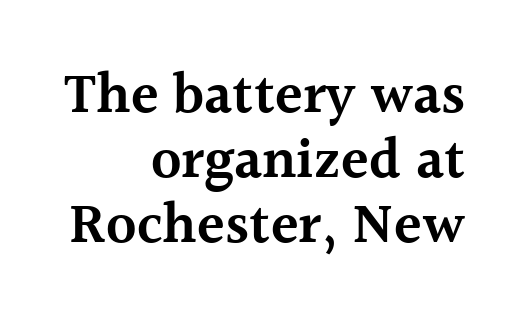
The image shows 57 px semibold serif type, upright; set right-aligned, tight line spacing (1.14x), normal letter spacing, not underlined; a medium x-height.
